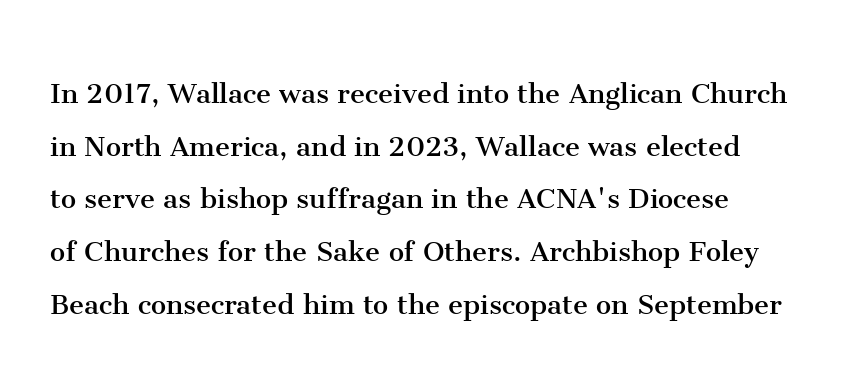
Q: Is the text bold? A: No.
Q: Is the text italic (slanted)? A: No, it is upright.
Q: Is the typeface a serif or a sans-serif typeface? A: Serif.
Q: Is the text underlined? A: No.
Q: How is the paragraph aligned? A: Left-aligned.
Q: Is the spacing between letters normal or unusually wide? A: Normal.
Q: Is the spacing between lines tight, normal or loose? A: Normal.
Q: Width (condensed, normal, or wide)? A: Normal.
Q: Stroke contrast? A: Medium.
Q: x-height? A: Medium.
Q: Monospaced? A: No.
